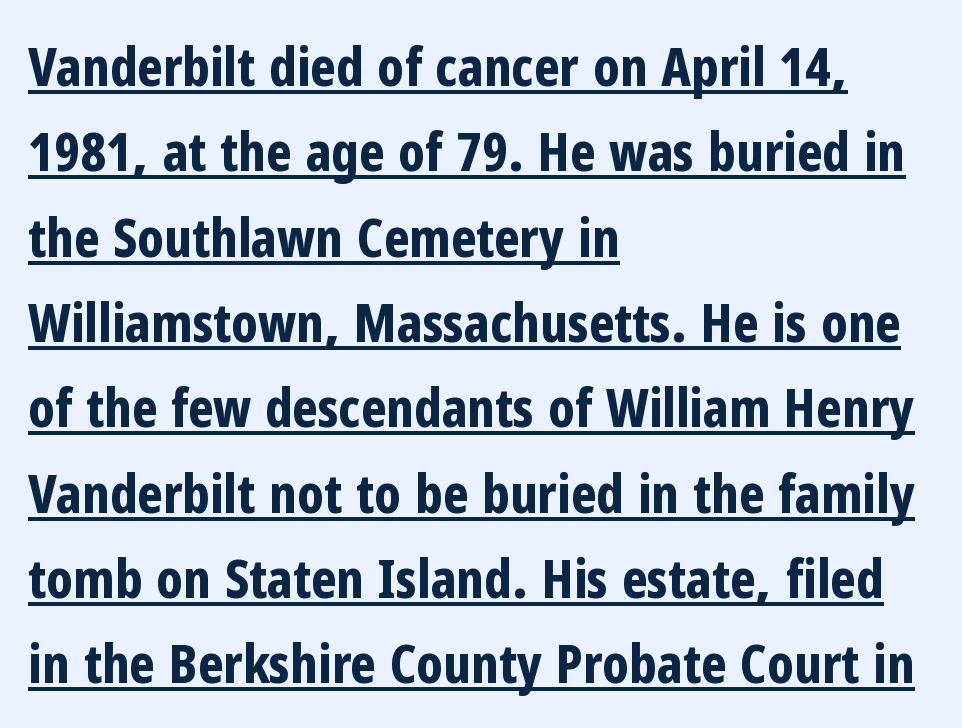
The image shows 54 px bold, condensed sans-serif type, upright; set left-aligned, normal line spacing (1.58x), normal letter spacing, underlined; low stroke contrast and a medium x-height.
